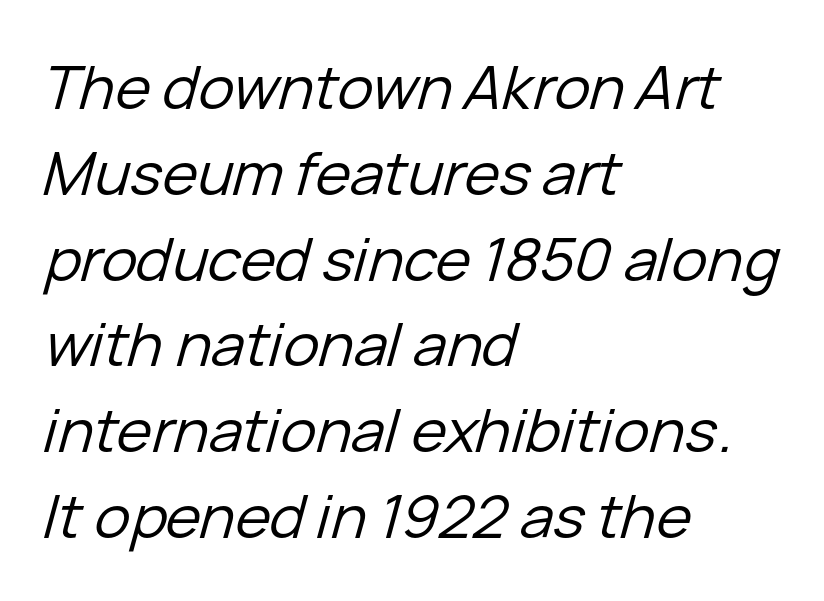
Q: Is the text bold? A: No.
Q: Is the text italic (slanted)? A: Yes, it leans right by about 15 degrees.
Q: Is the text underlined? A: No.
Q: How is the paragraph aligned? A: Left-aligned.
Q: Is the spacing between letters normal or unusually wide? A: Normal.
Q: Is the spacing between lines tight, normal or loose? A: Normal.
Q: Width (condensed, normal, or wide)? A: Normal.
Q: Stroke contrast? A: Low.
Q: x-height? A: Medium.
Q: Monospaced? A: No.
